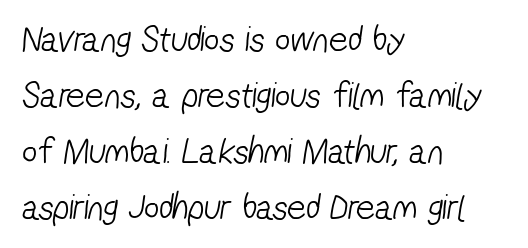
The image shows 37 px light, condensed sans-serif type; set left-aligned, normal line spacing (1.51x), normal letter spacing, not underlined; low stroke contrast and a medium x-height.
